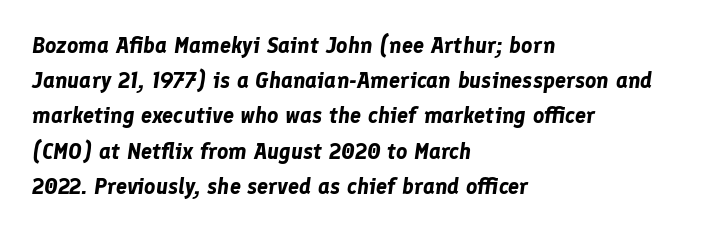
{"italic": "yes", "lean": "right", "slant_degrees": 8, "bold": "yes", "underline": "no", "align": "left", "line_spacing": "normal", "line_spacing_ratio": 1.6, "letter_spacing": "normal", "letter_spacing_em": 0.0, "glyph_px": 22}
